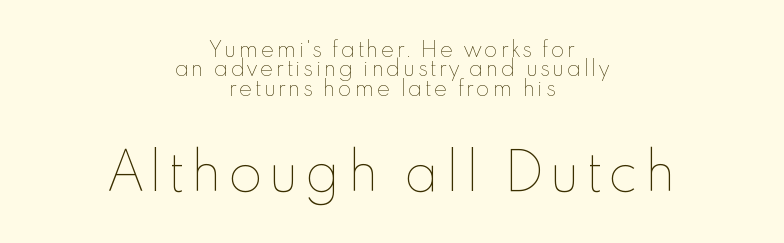
{"italic": "no", "bold": "no", "weight": "thin", "width": "normal", "x_height": "small", "monospaced": "no", "underline": "no", "align": "center", "line_spacing": "tight", "line_spacing_ratio": 0.97, "larger_block": "second", "size_ratio": 2.5, "glyph_px": 50}
